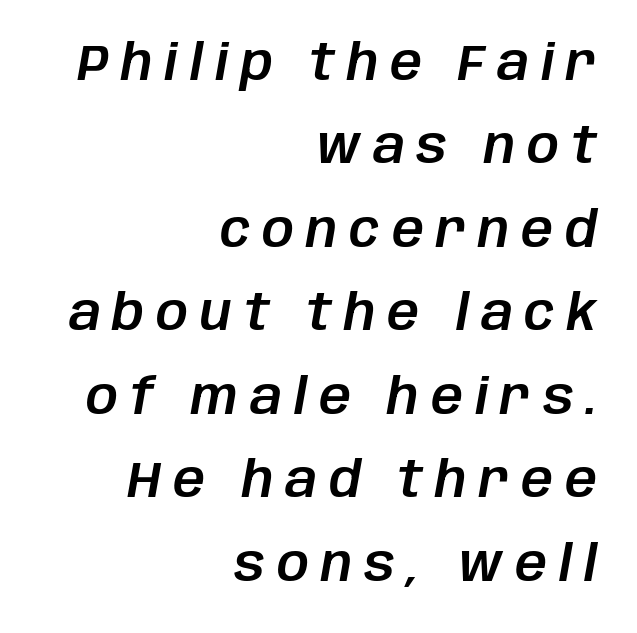
Q: Is the text italic (slanted)? A: Yes, it leans right by about 10 degrees.
Q: Is the text underlined? A: No.
Q: How is the paragraph aligned? A: Right-aligned.
Q: Is the spacing between letters normal or unusually wide? A: Unusually wide.
Q: Is the spacing between lines tight, normal or loose? A: Normal.
Q: Width (condensed, normal, or wide)? A: Normal.
Q: Stroke contrast? A: Low.
Q: x-height? A: Large.
Q: Monospaced? A: No.
